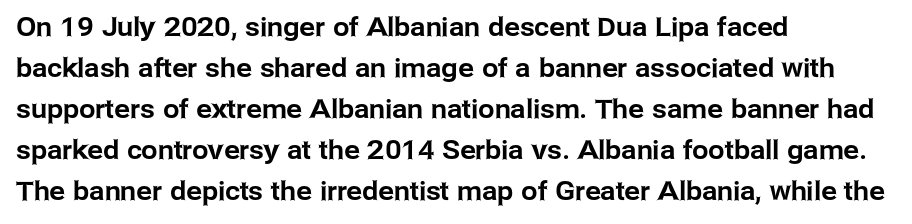
Q: Is the text italic (slanted)? A: No, it is upright.
Q: Is the text underlined? A: No.
Q: How is the paragraph aligned? A: Left-aligned.
Q: Is the spacing between letters normal or unusually wide? A: Normal.
Q: Is the spacing between lines tight, normal or loose? A: Normal.
